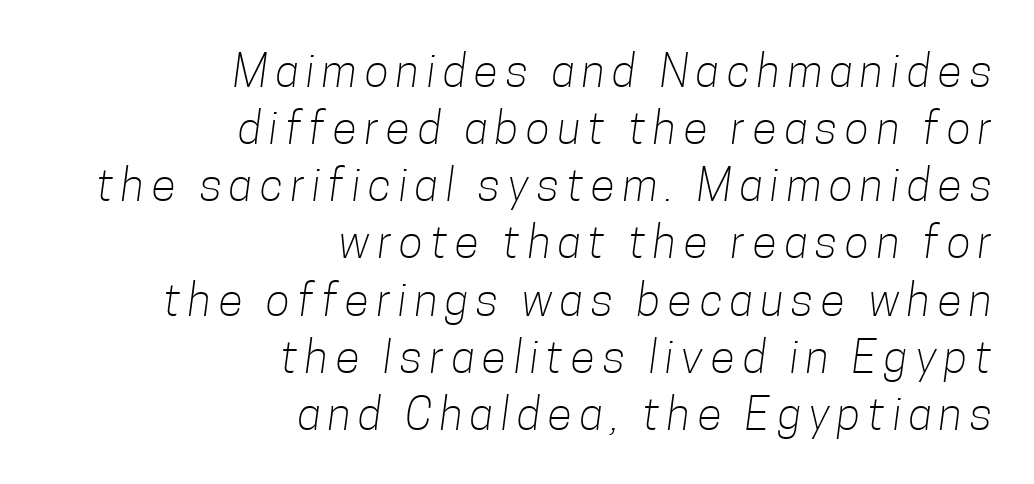
Leading: standard. The passage is arranged like a letterhead date or caption credit — flush right. Note the varied advance widths — an 'i' is clearly narrower than an 'm'. Typographically, this falls in the sans-serif category. Heaviness? Minimal to ordinary, like unemphasized prose. Just letters on the line, the space beneath them empty.
